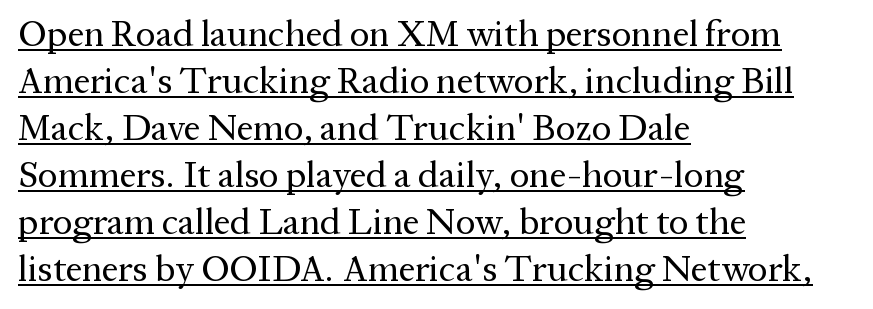
{"serif": "yes", "italic": "no", "bold": "no", "weight": "regular", "width": "normal", "stroke_contrast": "medium", "x_height": "medium", "monospaced": "no", "underline": "yes", "align": "left", "line_spacing": "normal", "line_spacing_ratio": 1.27, "letter_spacing": "normal", "letter_spacing_em": 0.0, "glyph_px": 37}
